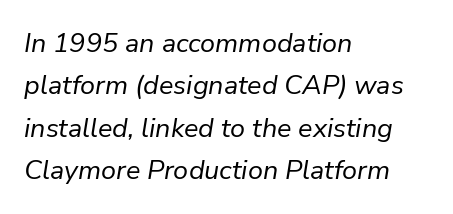
The image shows 27 px text type, italic (leaning right); set left-aligned, normal line spacing (1.57x), normal letter spacing, not underlined.
